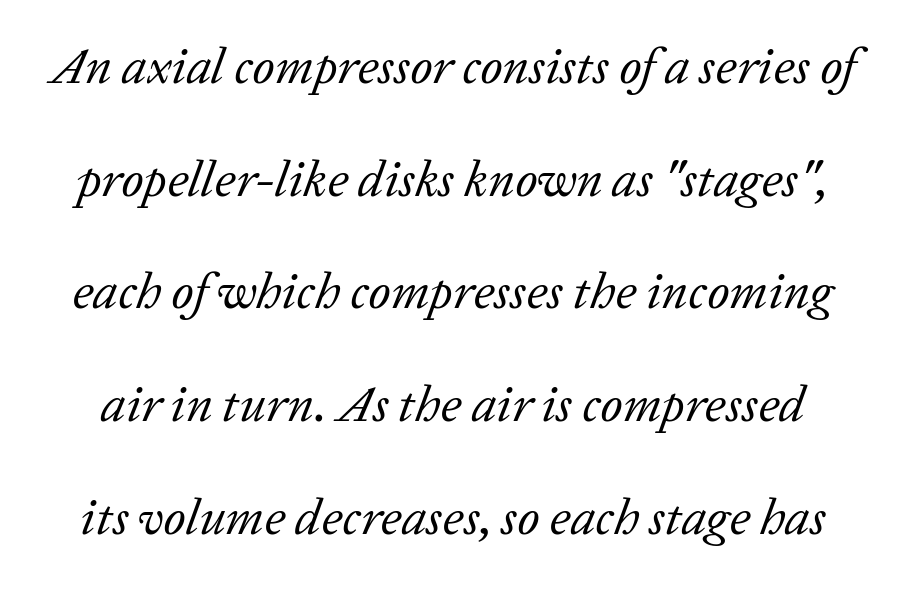
A typesetter would call this zero additional tracking. The passage shown is not bold in any degree. The letters are slanted; this is an italic face. One glance says open: line gaps are wider than usual. The rendering uses natural spacing where letterforms have individual widths.
